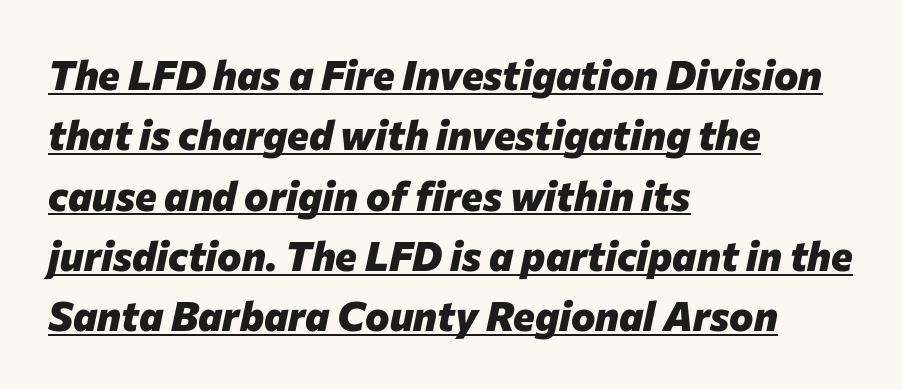
The image shows 41 px heavy type, italic (leaning right); set left-aligned, normal line spacing (1.47x), normal letter spacing, underlined; low stroke contrast and a medium x-height.
